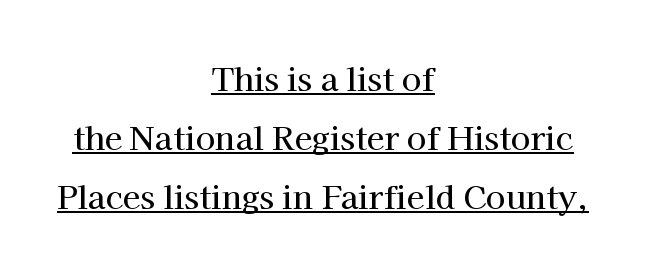
{"serif": "yes", "italic": "no", "width": "normal", "stroke_contrast": "high", "x_height": "medium", "monospaced": "no", "underline": "yes", "align": "center", "line_spacing_ratio": 1.84, "letter_spacing": "normal", "letter_spacing_em": 0.0, "glyph_px": 32}
